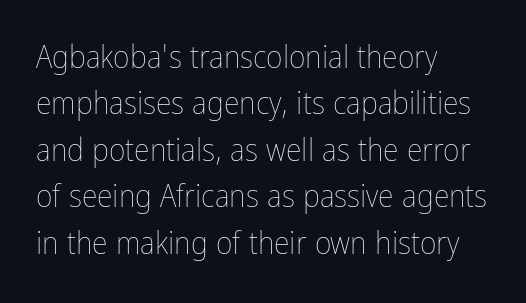
{"italic": "no", "bold": "no", "weight": "thin", "width": "condensed", "stroke_contrast": "low", "x_height": "medium", "monospaced": "no", "underline": "no", "align": "left", "line_spacing": "normal", "line_spacing_ratio": 1.45, "letter_spacing": "normal", "letter_spacing_em": 0.0, "glyph_px": 32}
